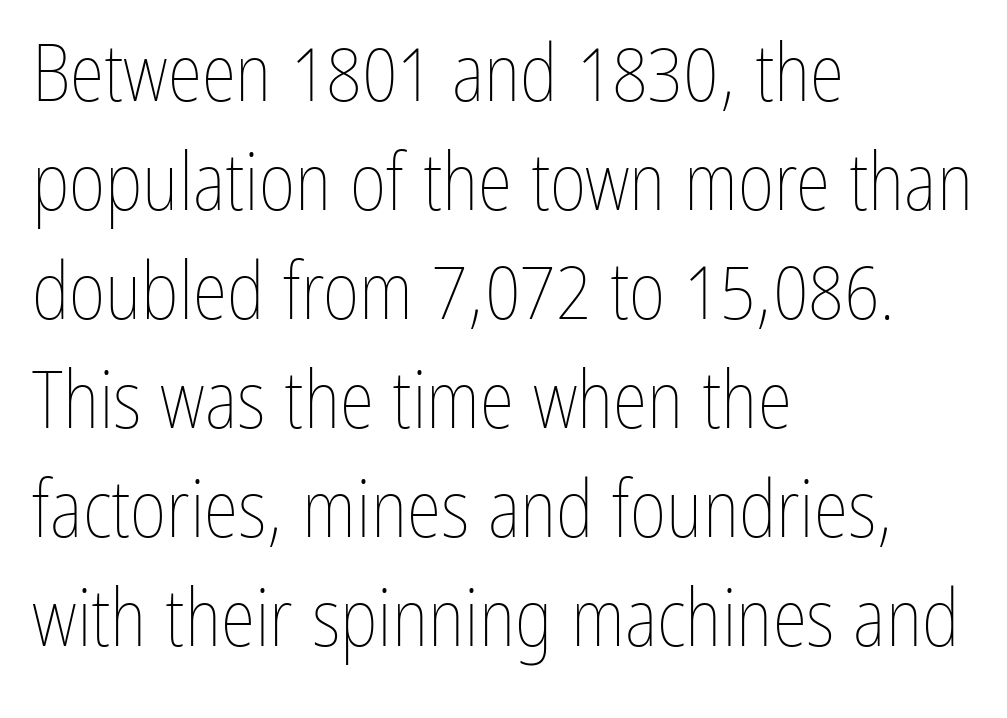
{"italic": "no", "bold": "no", "weight": "thin", "width": "condensed", "stroke_contrast": "low", "x_height": "medium", "monospaced": "no", "underline": "no", "align": "left", "line_spacing": "normal", "line_spacing_ratio": 1.38, "letter_spacing": "normal", "letter_spacing_em": 0.0, "glyph_px": 79}
